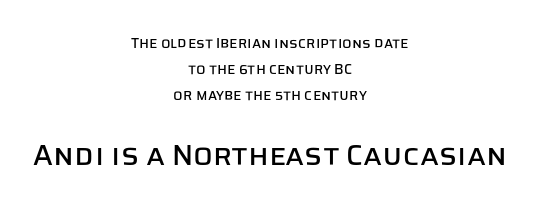
Q: Is the text italic (slanted)? A: No, it is upright.
Q: Is the typeface a serif or a sans-serif typeface? A: Sans-serif.
Q: Is the text underlined? A: No.
Q: How is the paragraph aligned? A: Centered.
Q: Is the spacing between letters normal or unusually wide? A: Normal.
Q: Which block of text is set in a larger size, the first (top) or the second (bottom)? A: The second (bottom) one.
Q: Width (condensed, normal, or wide)? A: Normal.
Q: Stroke contrast? A: Low.
Q: x-height? A: Large.
Q: Monospaced? A: No.
